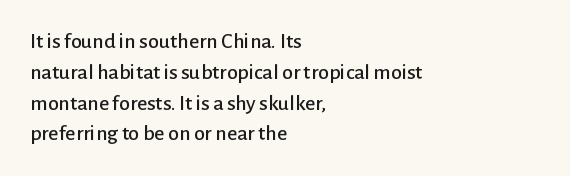
The image shows 22 px text type, upright; set left-aligned, normal line spacing (1.4x), normal letter spacing, not underlined.
